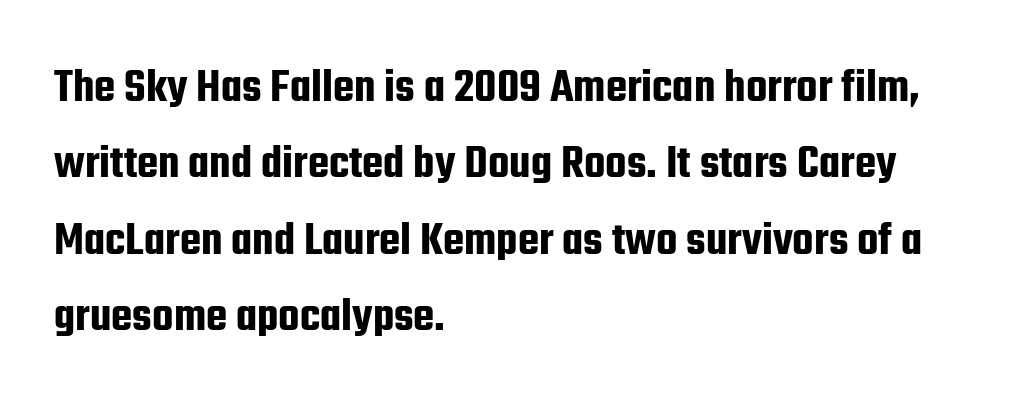
{"serif": "no", "italic": "no", "width": "condensed", "stroke_contrast": "low", "x_height": "medium", "monospaced": "no", "underline": "no", "align": "left", "line_spacing": "normal", "line_spacing_ratio": 1.56, "letter_spacing": "normal", "letter_spacing_em": 0.0, "glyph_px": 49}
